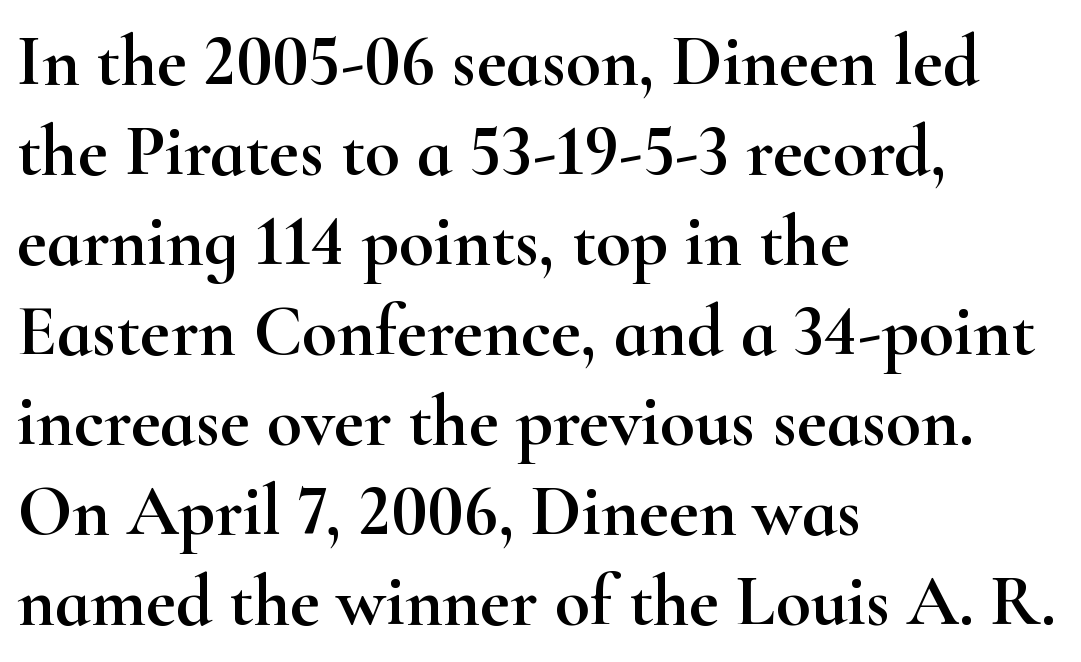
The image shows 72 px wide serif type, upright; set left-aligned, normal line spacing (1.25x), normal letter spacing, not underlined; high stroke contrast and a small x-height.
